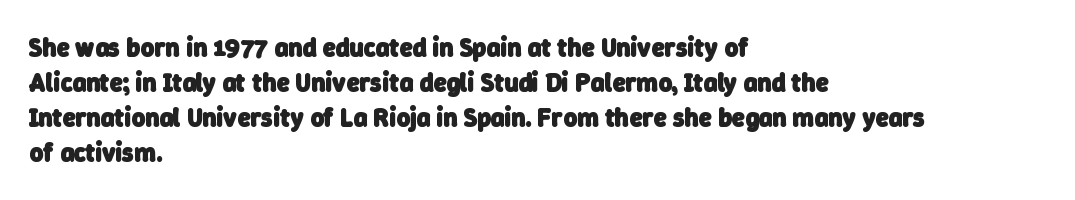
Q: Is the text bold? A: Yes.
Q: Is the text underlined? A: No.
Q: How is the paragraph aligned? A: Left-aligned.
Q: Is the spacing between letters normal or unusually wide? A: Normal.
Q: Is the spacing between lines tight, normal or loose? A: Normal.
